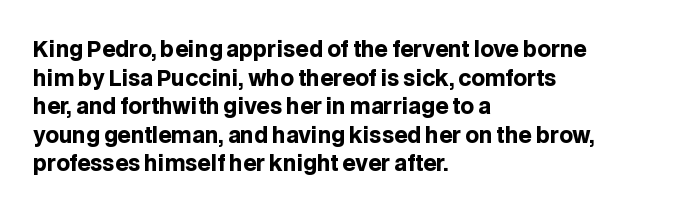
Notice how descenders clear the ascenders below comfortably — that's standard leading. Clear beneath every line of the passage. These lines are set flush left with a ragged right edge. The type sits square on the baseline with zero lean. Each word holds together tightly as a unit, with standard inter-letter gaps.
